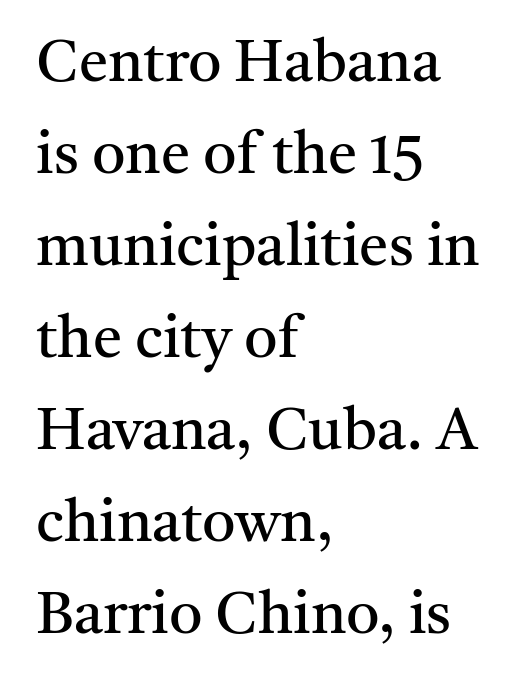
The image shows 59 px regular-weight serif type, upright; set left-aligned, normal line spacing (1.56x), normal letter spacing, not underlined; medium stroke contrast and a medium x-height.
